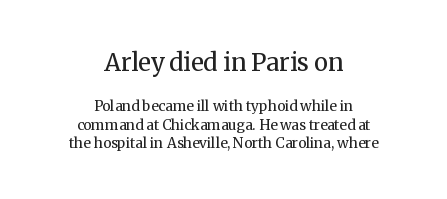
Q: Is the text bold? A: No.
Q: Is the text italic (slanted)? A: No, it is upright.
Q: Is the text underlined? A: No.
Q: How is the paragraph aligned? A: Centered.
Q: Is the spacing between letters normal or unusually wide? A: Normal.
Q: Is the spacing between lines tight, normal or loose? A: Normal.
Q: Which block of text is set in a larger size, the first (top) or the second (bottom)? A: The first (top) one.
